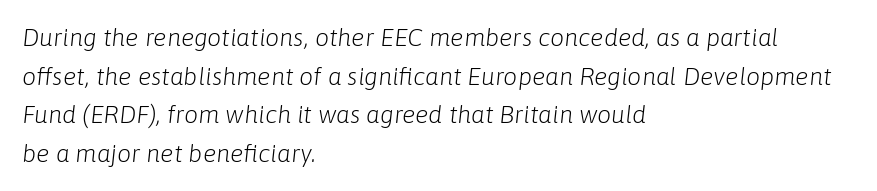
The passage is arranged the way most books set body copy — flush left. Bare-footed words on every line. If you drew a line through each stem, it would be angled. Counters stay open thanks to moderate or lighter strokes. A normal amount of white space separates one row of letters from the next.
